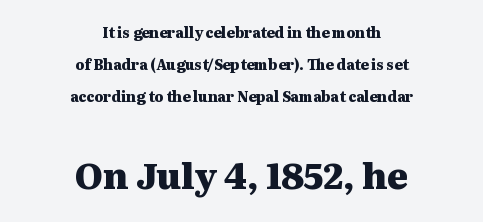
{"serif": "yes", "italic": "no", "bold": "yes", "weight": "heavy", "width": "wide", "stroke_contrast": "medium", "x_height": "medium", "monospaced": "no", "underline": "no", "align": "center", "line_spacing": "loose", "line_spacing_ratio": 2.29, "letter_spacing": "normal", "letter_spacing_em": 0.0, "larger_block": "second", "size_ratio": 2.57, "glyph_px": 36}
